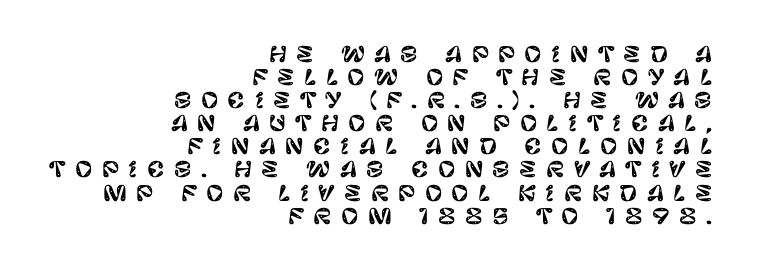
Q: Is the text italic (slanted)? A: Yes.
Q: Is the text underlined? A: No.
Q: How is the paragraph aligned? A: Right-aligned.
Q: Is the spacing between letters normal or unusually wide? A: Unusually wide.
Q: Is the spacing between lines tight, normal or loose? A: Tight.
